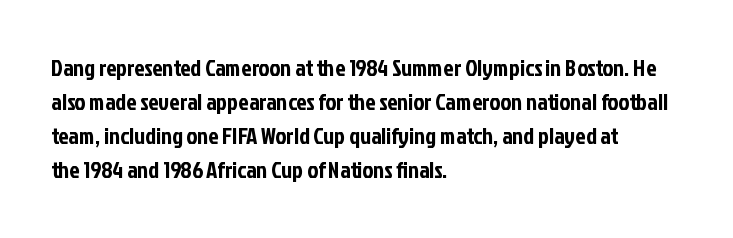
Q: Is the text italic (slanted)? A: No, it is upright.
Q: Is the text underlined? A: No.
Q: How is the paragraph aligned? A: Left-aligned.
Q: Is the spacing between letters normal or unusually wide? A: Normal.
Q: Is the spacing between lines tight, normal or loose? A: Normal.
